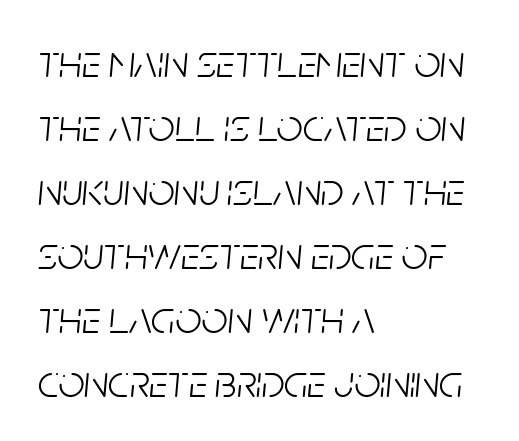
{"italic": "yes", "lean": "right", "slant_degrees": 5, "bold": "no", "weight": "light", "width": "condensed", "stroke_contrast": "low", "x_height": "large", "monospaced": "no", "underline": "no", "align": "left", "line_spacing": "normal", "line_spacing_ratio": 1.39, "letter_spacing": "normal", "letter_spacing_em": 0.0, "glyph_px": 46}
